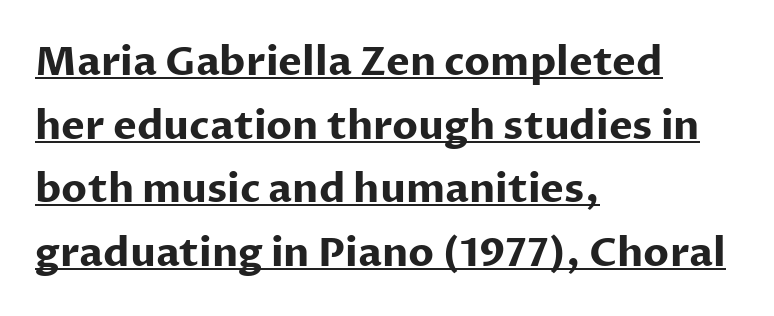
The image shows 40 px bold sans-serif type, upright; set left-aligned, normal line spacing (1.59x), normal letter spacing, underlined; low stroke contrast and a medium x-height.
